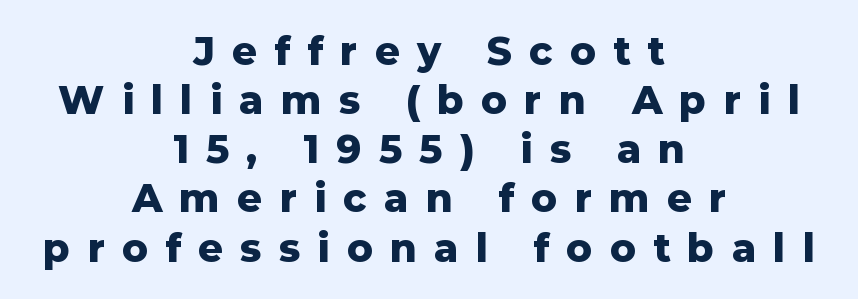
Q: Is the text bold? A: Yes.
Q: Is the text italic (slanted)? A: No, it is upright.
Q: Is the typeface a serif or a sans-serif typeface? A: Sans-serif.
Q: Is the text underlined? A: No.
Q: How is the paragraph aligned? A: Centered.
Q: Is the spacing between letters normal or unusually wide? A: Unusually wide.
Q: Is the spacing between lines tight, normal or loose? A: Normal.
Q: Width (condensed, normal, or wide)? A: Normal.
Q: Stroke contrast? A: Low.
Q: x-height? A: Medium.
Q: Monospaced? A: No.
